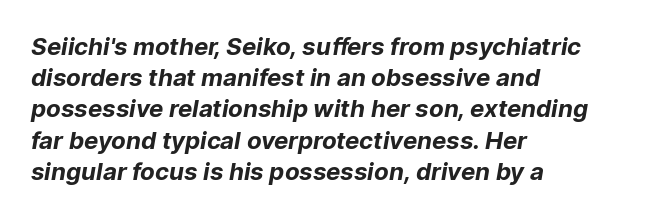
{"bold": "yes", "underline": "no", "align": "left", "line_spacing": "normal", "line_spacing_ratio": 1.3, "letter_spacing": "normal", "letter_spacing_em": 0.0, "glyph_px": 24}
